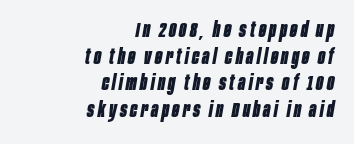
Q: Is the text bold? A: Yes.
Q: Is the text italic (slanted)? A: Yes, it leans right by about 10 degrees.
Q: Is the text underlined? A: No.
Q: How is the paragraph aligned? A: Right-aligned.
Q: Is the spacing between lines tight, normal or loose? A: Normal.
